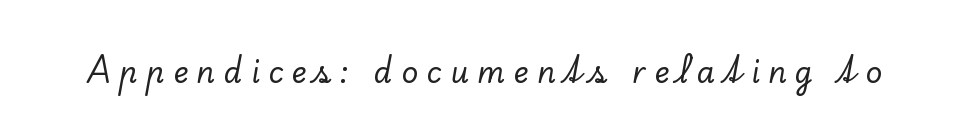
Q: Is the text italic (slanted)? A: Yes.
Q: Is the typeface a serif or a sans-serif typeface? A: Serif.
Q: Is the text underlined? A: No.
Q: Is the spacing between letters normal or unusually wide? A: Unusually wide.
Q: Width (condensed, normal, or wide)? A: Normal.
Q: Stroke contrast? A: Low.
Q: x-height? A: Small.
Q: Monospaced? A: No.
